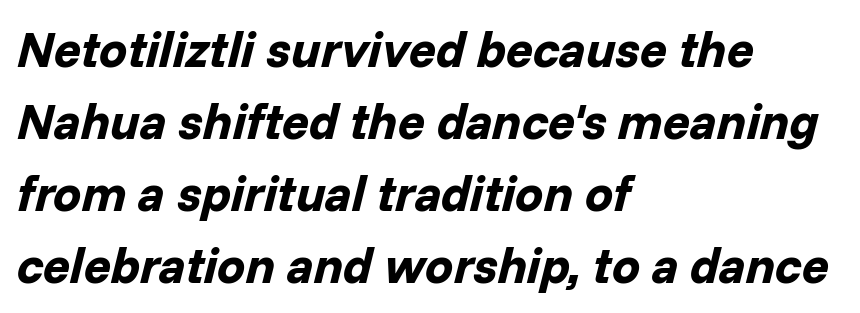
The image shows 50 px bold type, italic (leaning right); set left-aligned, normal line spacing (1.44x), normal letter spacing, not underlined; low stroke contrast and a medium x-height.
